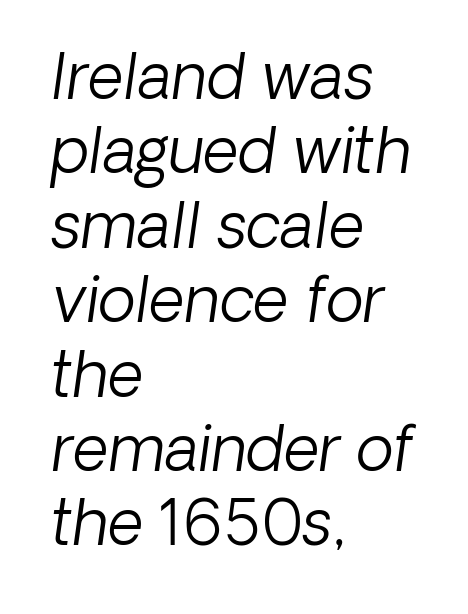
The image shows 62 px light sans-serif type; set left-aligned, line spacing 1.2x, normal letter spacing, not underlined; low stroke contrast and a medium x-height.
